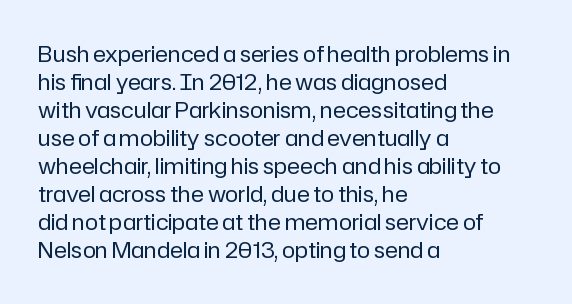
Q: Is the text bold? A: No.
Q: Is the text italic (slanted)? A: No, it is upright.
Q: Is the text underlined? A: No.
Q: How is the paragraph aligned? A: Left-aligned.
Q: Is the spacing between letters normal or unusually wide? A: Normal.
Q: Is the spacing between lines tight, normal or loose? A: Normal.
